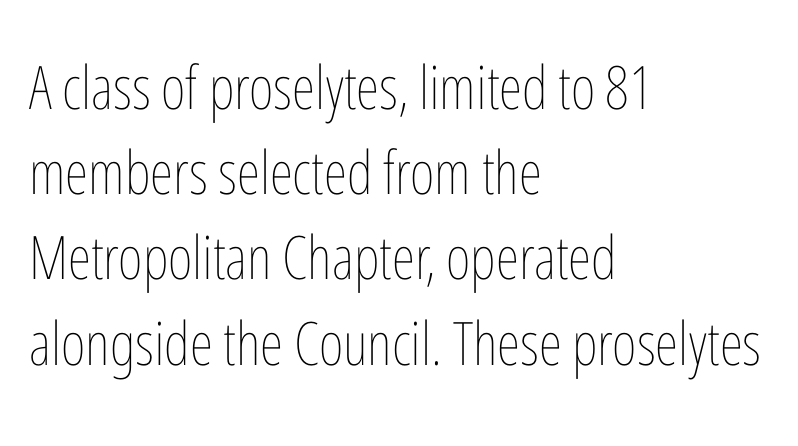
{"italic": "no", "bold": "no", "weight": "thin", "width": "condensed", "stroke_contrast": "low", "x_height": "medium", "monospaced": "no", "underline": "no", "align": "left", "line_spacing": "normal", "line_spacing_ratio": 1.42, "letter_spacing": "normal", "letter_spacing_em": 0.0, "glyph_px": 60}
